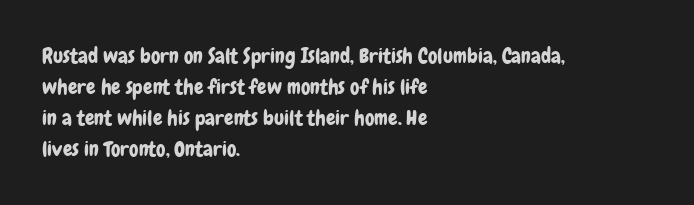
There is no visible air inserted between adjacent glyphs. Alignment: flush left. The words here are not underlined. The axis of the letterforms is exactly vertical. The designer left line spacing at the default.
